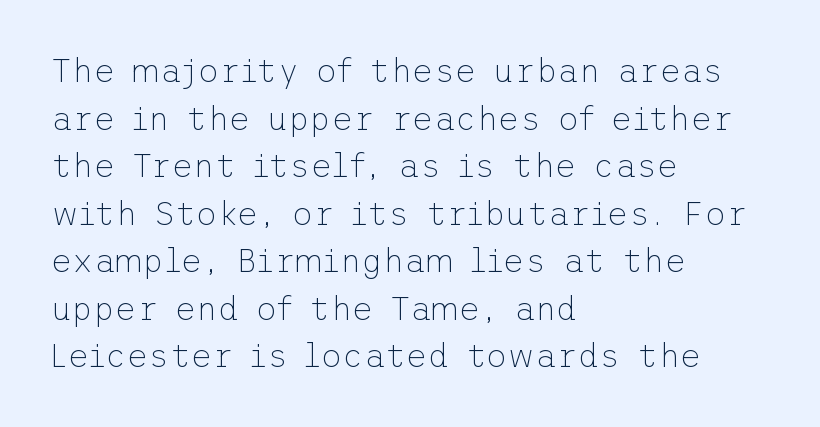
This rendering features lettering with no underline. Stroke terminals: plain, sans-serif. A typesetter would call this zero additional tracking. Is the type heavy? It reads as light-to-regular instead.
